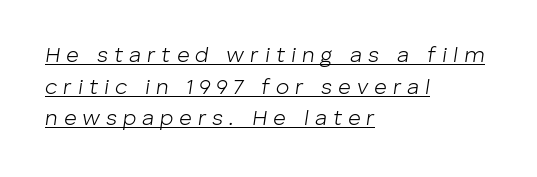
Q: Is the text bold? A: No.
Q: Is the text italic (slanted)? A: Yes, it leans right by about 8 degrees.
Q: Is the text underlined? A: Yes.
Q: How is the paragraph aligned? A: Left-aligned.
Q: Is the spacing between letters normal or unusually wide? A: Unusually wide.
Q: Is the spacing between lines tight, normal or loose? A: Normal.
